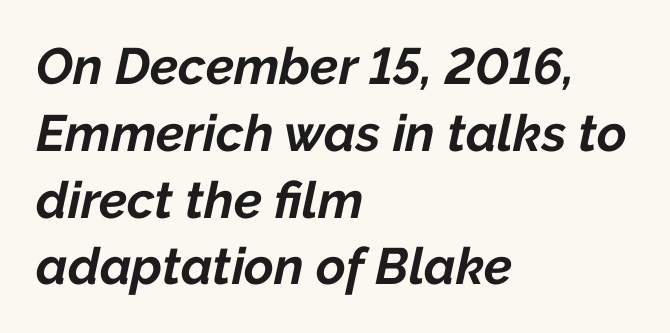
Q: Is the text bold? A: Yes.
Q: Is the text italic (slanted)? A: Yes, it leans right by about 12 degrees.
Q: Is the text underlined? A: No.
Q: How is the paragraph aligned? A: Left-aligned.
Q: Is the spacing between letters normal or unusually wide? A: Normal.
Q: Is the spacing between lines tight, normal or loose? A: Normal.
Q: Width (condensed, normal, or wide)? A: Normal.
Q: Stroke contrast? A: Low.
Q: x-height? A: Medium.
Q: Monospaced? A: No.
